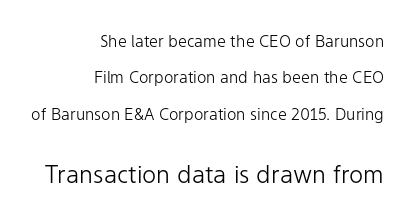
Q: Is the text bold? A: No.
Q: Is the text italic (slanted)? A: No, it is upright.
Q: Is the text underlined? A: No.
Q: How is the paragraph aligned? A: Right-aligned.
Q: Is the spacing between letters normal or unusually wide? A: Normal.
Q: Is the spacing between lines tight, normal or loose? A: Loose.
Q: Which block of text is set in a larger size, the first (top) or the second (bottom)? A: The second (bottom) one.
